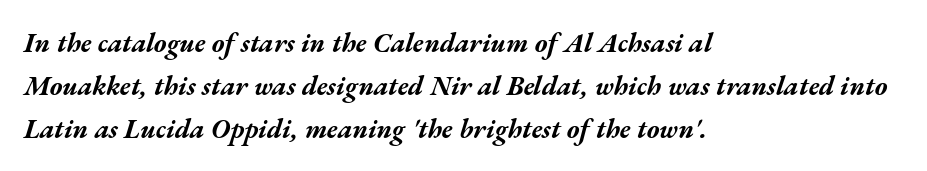
Q: Is the text bold? A: Yes.
Q: Is the text italic (slanted)? A: Yes, it leans right by about 17 degrees.
Q: Is the text underlined? A: No.
Q: How is the paragraph aligned? A: Left-aligned.
Q: Is the spacing between letters normal or unusually wide? A: Normal.
Q: Is the spacing between lines tight, normal or loose? A: Normal.
